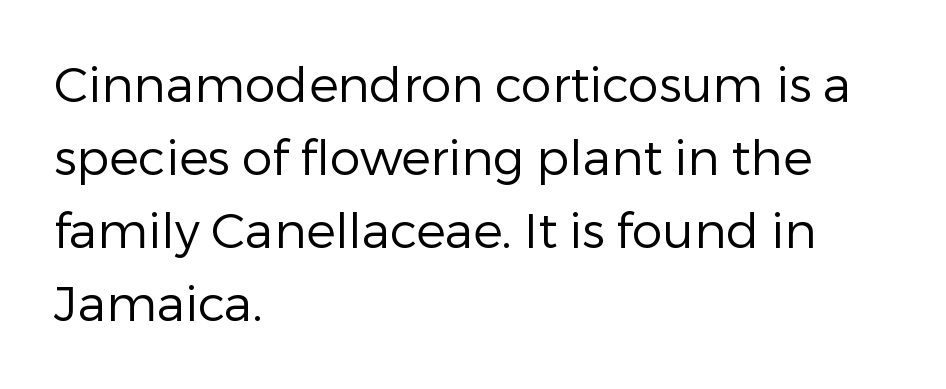
Q: Is the text bold? A: No.
Q: Is the text italic (slanted)? A: No, it is upright.
Q: Is the typeface a serif or a sans-serif typeface? A: Sans-serif.
Q: Is the text underlined? A: No.
Q: How is the paragraph aligned? A: Left-aligned.
Q: Is the spacing between letters normal or unusually wide? A: Normal.
Q: Is the spacing between lines tight, normal or loose? A: Normal.
Q: Width (condensed, normal, or wide)? A: Normal.
Q: Stroke contrast? A: Low.
Q: x-height? A: Medium.
Q: Monospaced? A: No.
